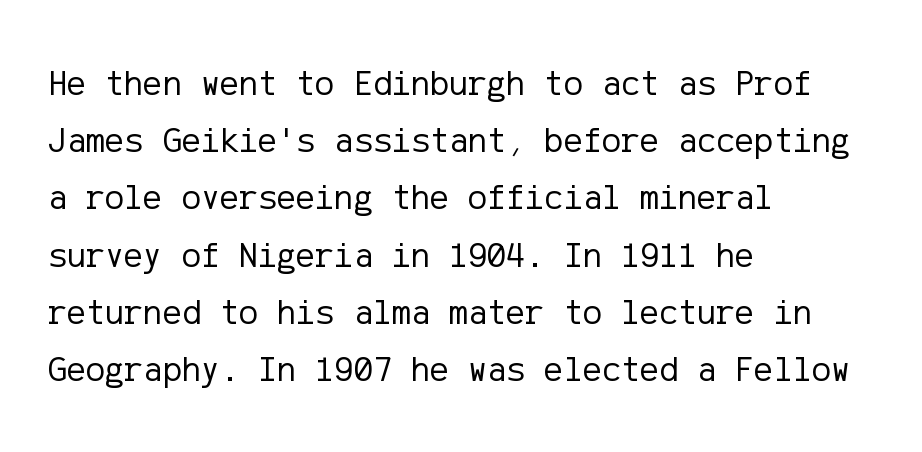
The image shows 36 px regular-weight sans-serif type, upright; set left-aligned, normal line spacing (1.59x), normal letter spacing, not underlined; low stroke contrast and a medium x-height.
